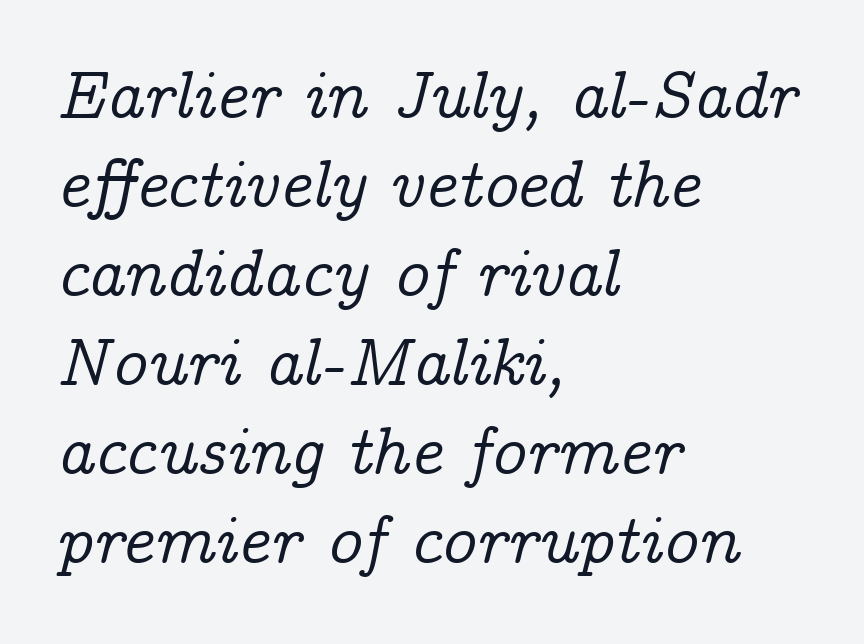
{"serif": "yes", "italic": "yes", "lean": "right", "slant_degrees": 14, "width": "normal", "stroke_contrast": "low", "x_height": "medium", "monospaced": "no", "underline": "no", "align": "left", "line_spacing": "normal", "line_spacing_ratio": 1.31, "letter_spacing": "normal", "letter_spacing_em": 0.0, "glyph_px": 68}
